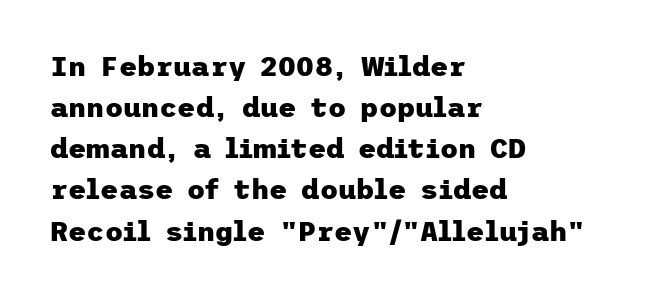
Check the space under the baseline: it is left empty. Tracking value appears to be zero — textbook default spacing. The lines in this sample share a left origin and differ only in where they stop. Summary of weight: heavy, a full bold.
